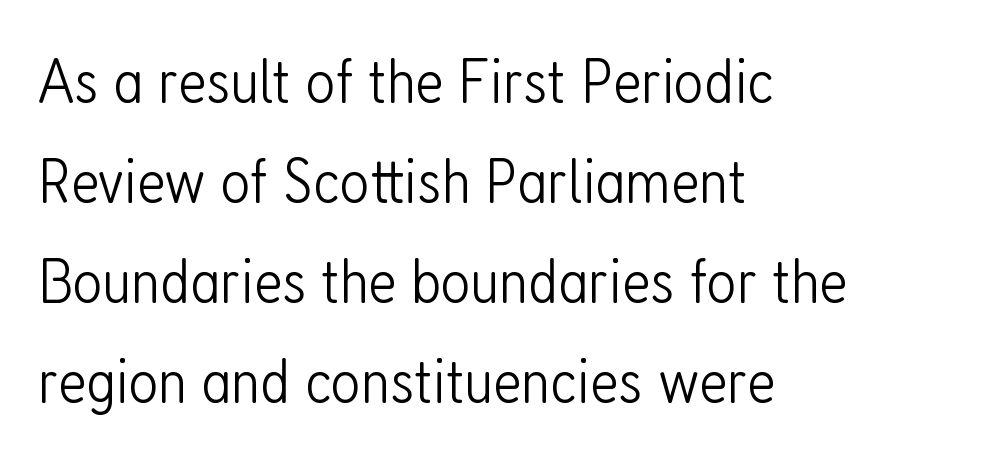
Q: Is the text bold? A: No.
Q: Is the text italic (slanted)? A: No, it is upright.
Q: Is the typeface a serif or a sans-serif typeface? A: Sans-serif.
Q: Is the text underlined? A: No.
Q: How is the paragraph aligned? A: Left-aligned.
Q: Is the spacing between letters normal or unusually wide? A: Normal.
Q: Is the spacing between lines tight, normal or loose? A: Normal.
Q: Width (condensed, normal, or wide)? A: Condensed.
Q: Stroke contrast? A: Low.
Q: x-height? A: Medium.
Q: Monospaced? A: No.
